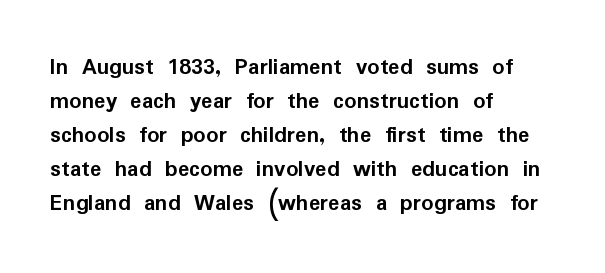
Q: Is the text bold? A: Yes.
Q: Is the text italic (slanted)? A: No, it is upright.
Q: Is the text underlined? A: No.
Q: How is the paragraph aligned? A: Left-aligned.
Q: Is the spacing between letters normal or unusually wide? A: Normal.
Q: Is the spacing between lines tight, normal or loose? A: Normal.
